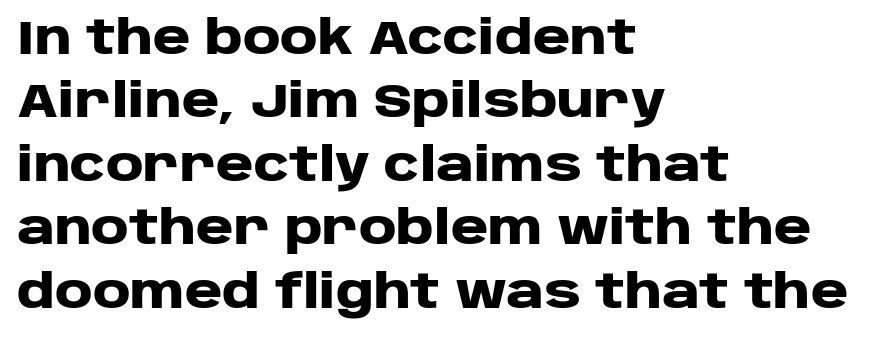
Q: Is the text bold? A: Yes.
Q: Is the text italic (slanted)? A: No, it is upright.
Q: Is the typeface a serif or a sans-serif typeface? A: Sans-serif.
Q: Is the text underlined? A: No.
Q: How is the paragraph aligned? A: Left-aligned.
Q: Is the spacing between letters normal or unusually wide? A: Normal.
Q: Is the spacing between lines tight, normal or loose? A: Normal.
Q: Width (condensed, normal, or wide)? A: Wide.
Q: Stroke contrast? A: Low.
Q: x-height? A: Large.
Q: Monospaced? A: No.
